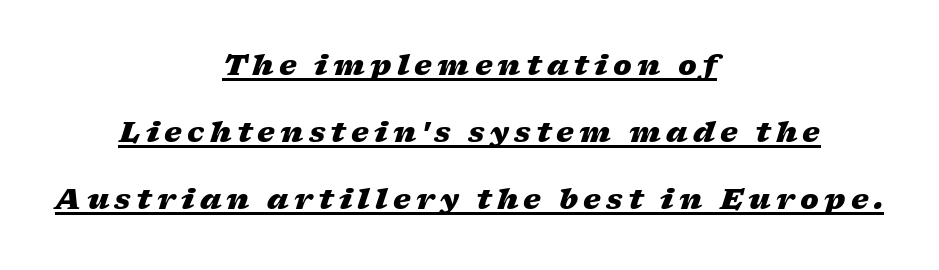
{"italic": "yes", "lean": "right", "slant_degrees": 17, "bold": "yes", "weight": "heavy", "width": "wide", "stroke_contrast": "low", "x_height": "medium", "monospaced": "no", "underline": "yes", "align": "center", "line_spacing": "loose", "line_spacing_ratio": 2.4, "glyph_px": 28}
